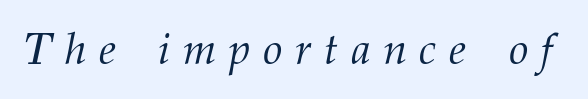
Q: Is the text bold? A: No.
Q: Is the text italic (slanted)? A: Yes, it leans right by about 12 degrees.
Q: Is the typeface a serif or a sans-serif typeface? A: Serif.
Q: Is the text underlined? A: No.
Q: Is the spacing between letters normal or unusually wide? A: Unusually wide.
Q: Width (condensed, normal, or wide)? A: Normal.
Q: Stroke contrast? A: Medium.
Q: x-height? A: Medium.
Q: Monospaced? A: No.
